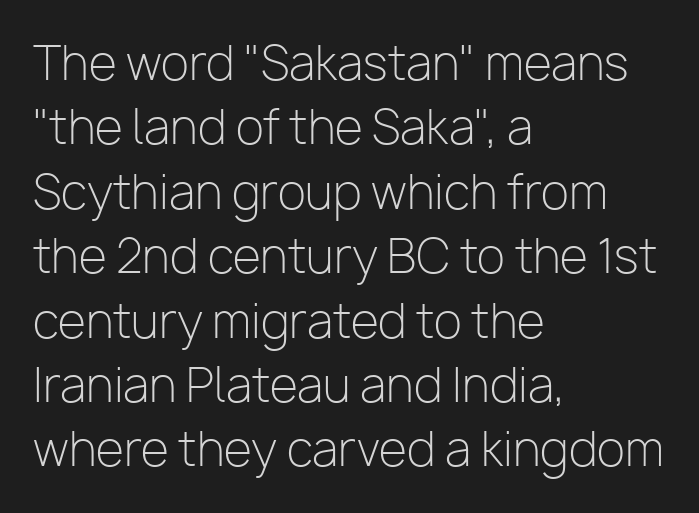
{"serif": "no", "italic": "no", "bold": "no", "weight": "light", "width": "normal", "stroke_contrast": "low", "x_height": "medium", "monospaced": "no", "underline": "no", "align": "left", "line_spacing": "normal", "line_spacing_ratio": 1.4, "letter_spacing": "normal", "letter_spacing_em": 0.0, "glyph_px": 46}
